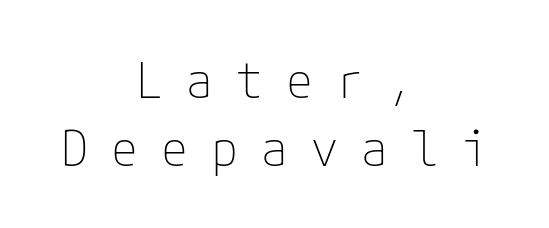
These lines have a slow, spaced-out rhythm from letter to letter. This rendering employs a face without finishing strokes, i.e., a sans-serif. Compared with typical paragraphs, the rows here are spaced about the same. When letters stand straight like this, we call the style roman or upright.
